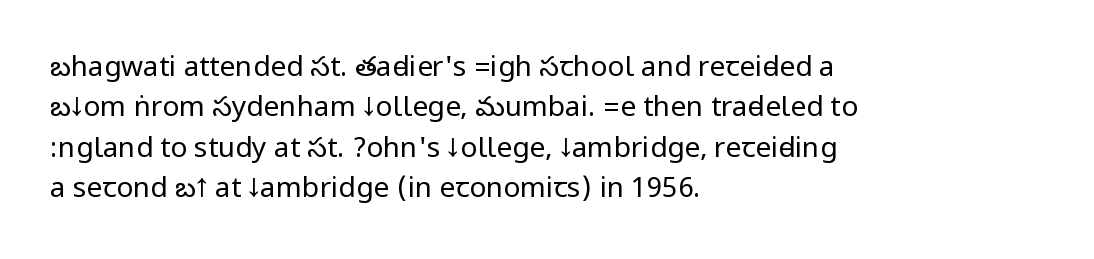
{"serif": "no", "italic": "no", "bold": "no", "weight": "regular", "width": "condensed", "stroke_contrast": "low", "underline": "no", "align": "left", "line_spacing": "normal", "line_spacing_ratio": 1.44, "letter_spacing": "normal", "letter_spacing_em": 0.0, "glyph_px": 28}
